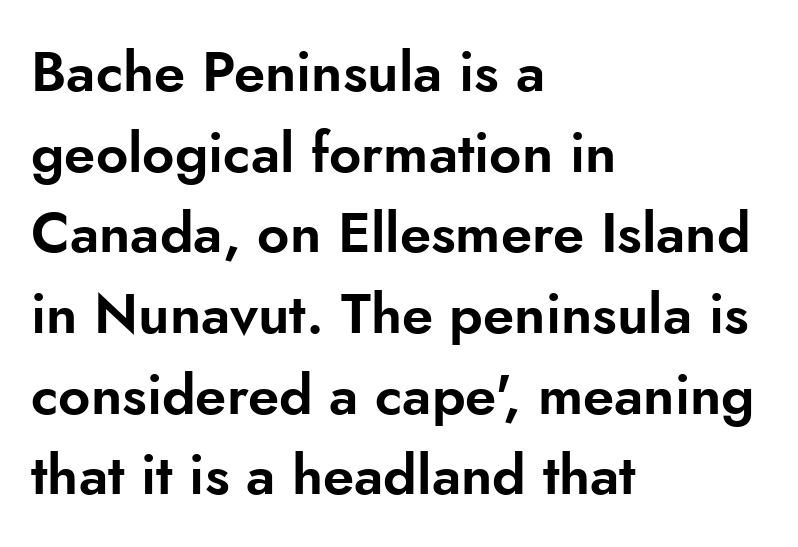
Q: Is the text italic (slanted)? A: No, it is upright.
Q: Is the typeface a serif or a sans-serif typeface? A: Sans-serif.
Q: Is the text underlined? A: No.
Q: How is the paragraph aligned? A: Left-aligned.
Q: Is the spacing between letters normal or unusually wide? A: Normal.
Q: Is the spacing between lines tight, normal or loose? A: Normal.
Q: Width (condensed, normal, or wide)? A: Normal.
Q: Stroke contrast? A: Low.
Q: x-height? A: Small.
Q: Monospaced? A: No.
